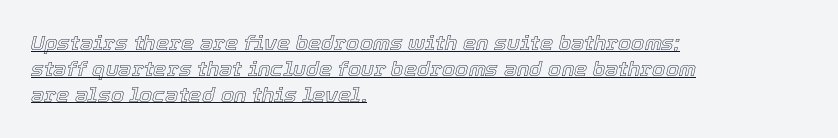
Q: Is the text italic (slanted)? A: Yes, it leans right by about 12 degrees.
Q: Is the text underlined? A: Yes.
Q: How is the paragraph aligned? A: Left-aligned.
Q: Is the spacing between letters normal or unusually wide? A: Normal.
